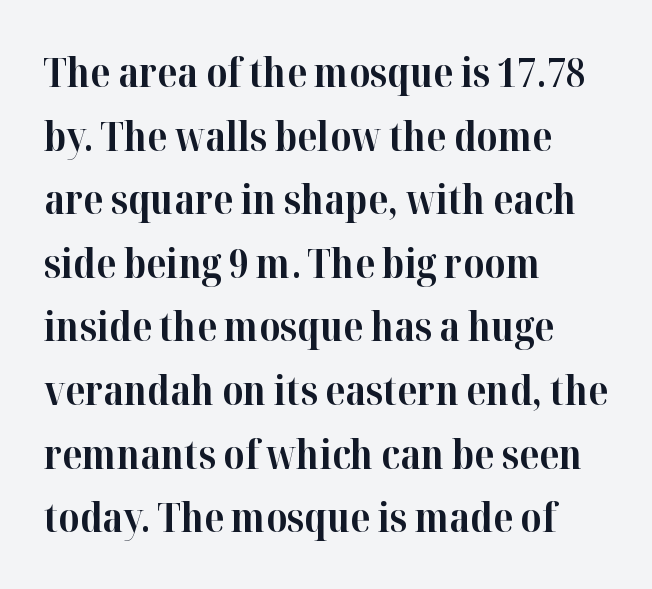
The image shows 40 px bold serif type, upright; set left-aligned, normal line spacing (1.59x), normal letter spacing, not underlined; high stroke contrast and a medium x-height.
